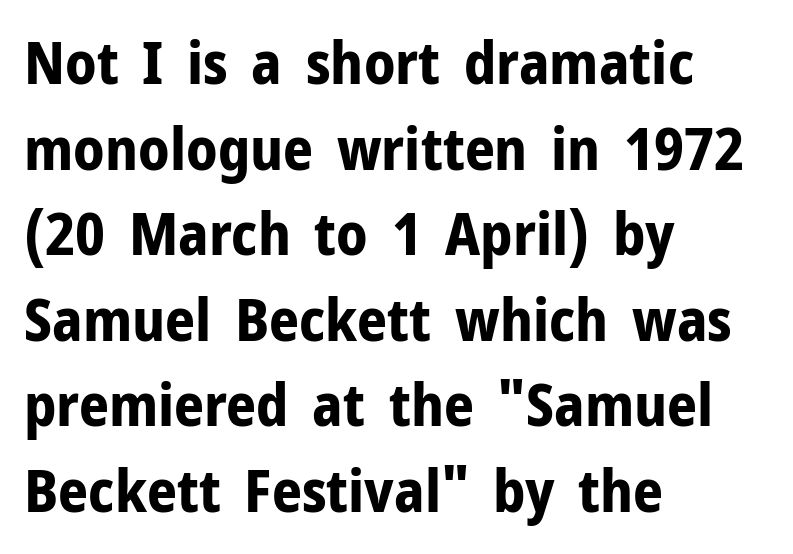
Q: Is the text bold? A: Yes.
Q: Is the text italic (slanted)? A: No, it is upright.
Q: Is the typeface a serif or a sans-serif typeface? A: Sans-serif.
Q: Is the text underlined? A: No.
Q: How is the paragraph aligned? A: Left-aligned.
Q: Is the spacing between letters normal or unusually wide? A: Normal.
Q: Is the spacing between lines tight, normal or loose? A: Normal.
Q: Width (condensed, normal, or wide)? A: Normal.
Q: Stroke contrast? A: Low.
Q: x-height? A: Medium.
Q: Monospaced? A: No.
